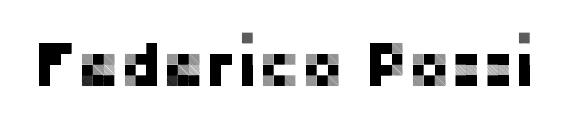
Q: Is the text italic (slanted)? A: No, it is upright.
Q: Is the typeface a serif or a sans-serif typeface? A: Sans-serif.
Q: Is the text underlined? A: No.
Q: Is the spacing between letters normal or unusually wide? A: Normal.
Q: Width (condensed, normal, or wide)? A: Normal.
Q: Stroke contrast? A: Low.
Q: x-height? A: Medium.
Q: Monospaced? A: No.
